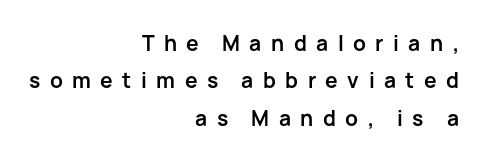
Q: Is the text bold? A: Yes.
Q: Is the text italic (slanted)? A: No, it is upright.
Q: Is the text underlined? A: No.
Q: How is the paragraph aligned? A: Right-aligned.
Q: Is the spacing between letters normal or unusually wide? A: Unusually wide.
